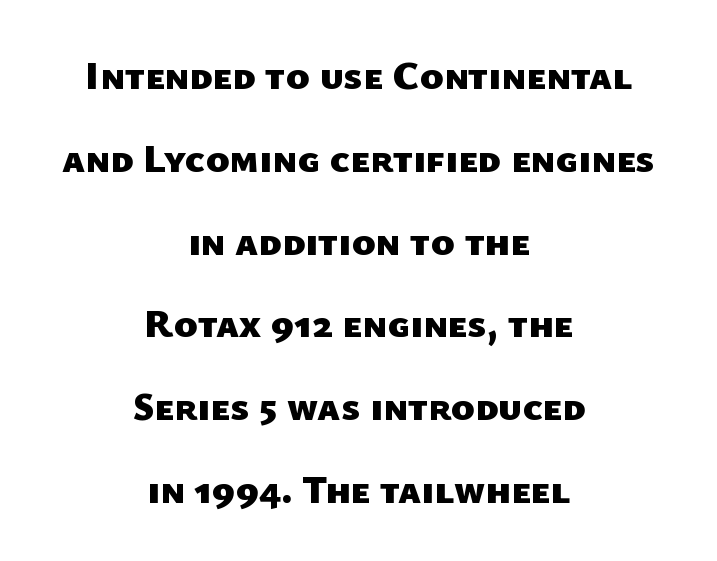
Q: Is the text bold? A: Yes.
Q: Is the typeface a serif or a sans-serif typeface? A: Sans-serif.
Q: Is the text underlined? A: No.
Q: How is the paragraph aligned? A: Centered.
Q: Is the spacing between letters normal or unusually wide? A: Normal.
Q: Is the spacing between lines tight, normal or loose? A: Loose.
Q: Width (condensed, normal, or wide)? A: Normal.
Q: Stroke contrast? A: Low.
Q: x-height? A: Medium.
Q: Monospaced? A: No.
